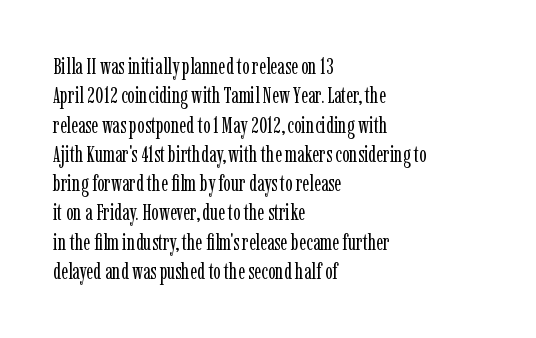
The image shows 22 px text type, upright; set left-aligned, normal line spacing (1.33x), normal letter spacing, not underlined.
